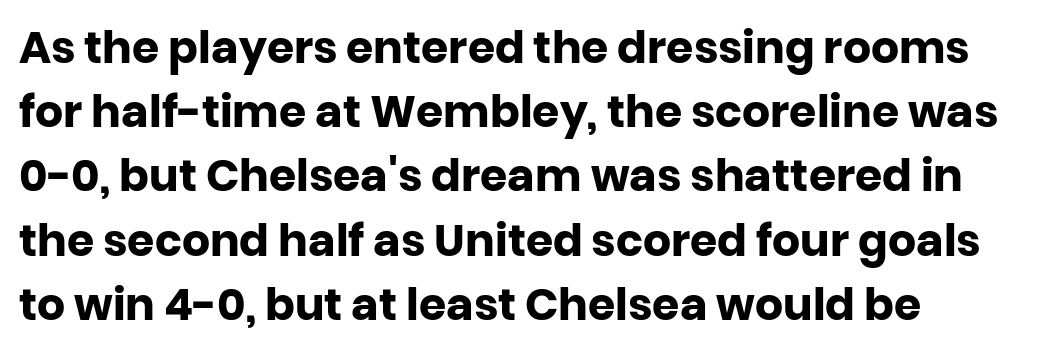
The image shows 44 px heavy sans-serif type, upright; set left-aligned, normal line spacing (1.46x), normal letter spacing, not underlined; low stroke contrast and a large x-height.
